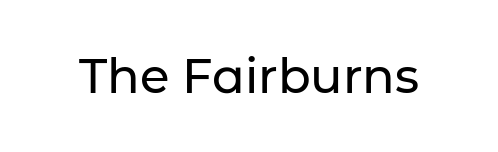
The image shows 48 px sans-serif type, upright; set normal letter spacing, not underlined; low stroke contrast and a medium x-height.
